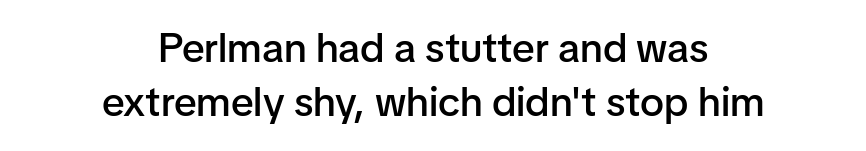
This sample is center-justified, so both line endings float freely. These words are printed semibold, heavier than regular yet not bold. Varying glyph widths throughout — classic text-font behaviour. Nobody touched the tracking dial on this one.
